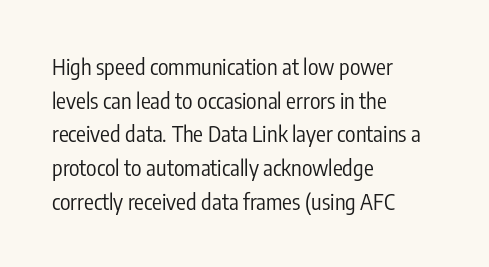
{"italic": "no", "bold": "no", "underline": "no", "align": "left", "line_spacing": "normal", "line_spacing_ratio": 1.53, "letter_spacing": "normal", "letter_spacing_em": 0.0, "glyph_px": 22}
